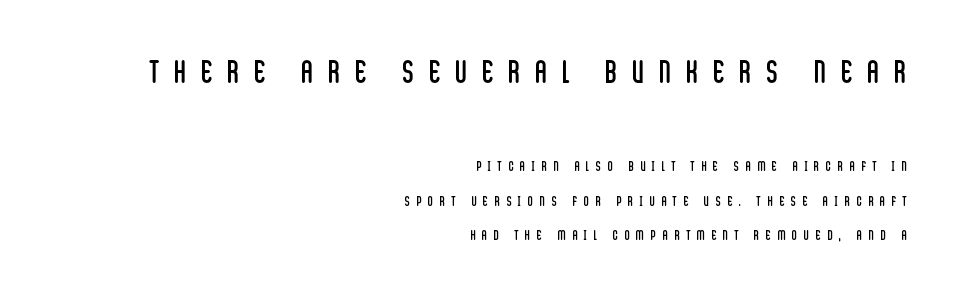
The passage shown has open, widely tracked lettering throughout. The block sitting higher on the canvas is the one with enlarged characters. Letterform terminals end flat and unadorned throughout the passage. Proportional: the letters do not fall into vertical columns.
